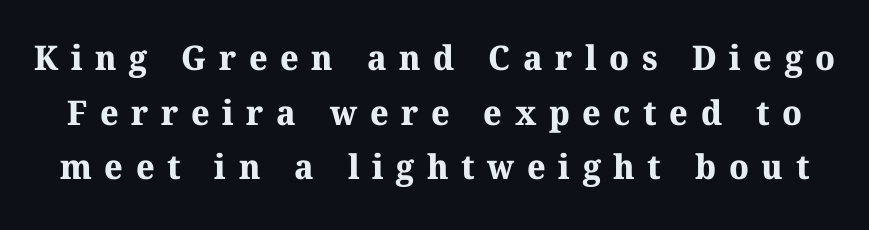
Q: Is the text bold? A: Yes.
Q: Is the typeface a serif or a sans-serif typeface? A: Serif.
Q: Is the text underlined? A: No.
Q: Is the spacing between letters normal or unusually wide? A: Unusually wide.
Q: Is the spacing between lines tight, normal or loose? A: Normal.
Q: Width (condensed, normal, or wide)? A: Normal.
Q: Stroke contrast? A: Medium.
Q: x-height? A: Medium.
Q: Monospaced? A: No.
